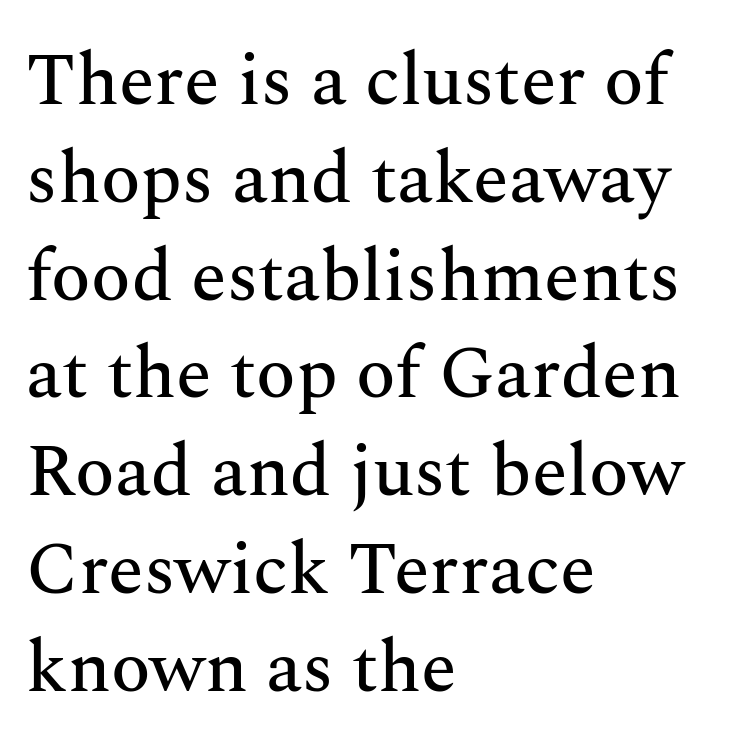
{"serif": "yes", "italic": "no", "width": "normal", "stroke_contrast": "medium", "x_height": "medium", "monospaced": "no", "underline": "no", "align": "left", "line_spacing": "normal", "line_spacing_ratio": 1.34, "letter_spacing": "normal", "letter_spacing_em": 0.0, "glyph_px": 73}
